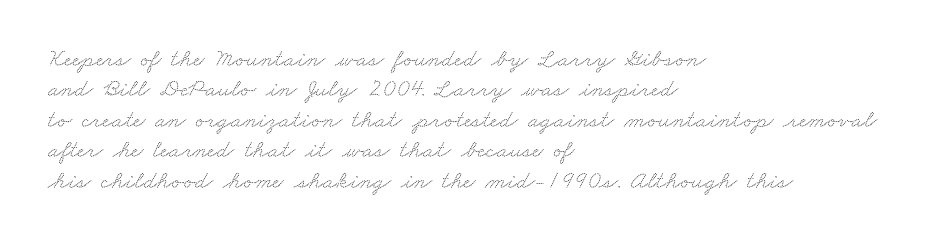
Q: Is the text underlined? A: No.
Q: How is the paragraph aligned? A: Left-aligned.
Q: Is the spacing between letters normal or unusually wide? A: Normal.
